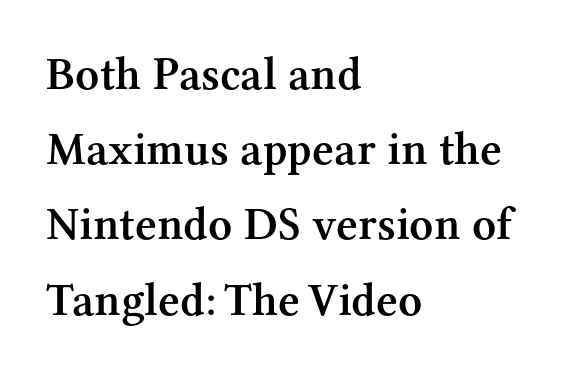
A bare baseline throughout the passage. Each letter keeps its own natural width here, so spacing adapts to shape. Emphasis by weight is partial: semibold. The rows are spaced the way most documents space them.
